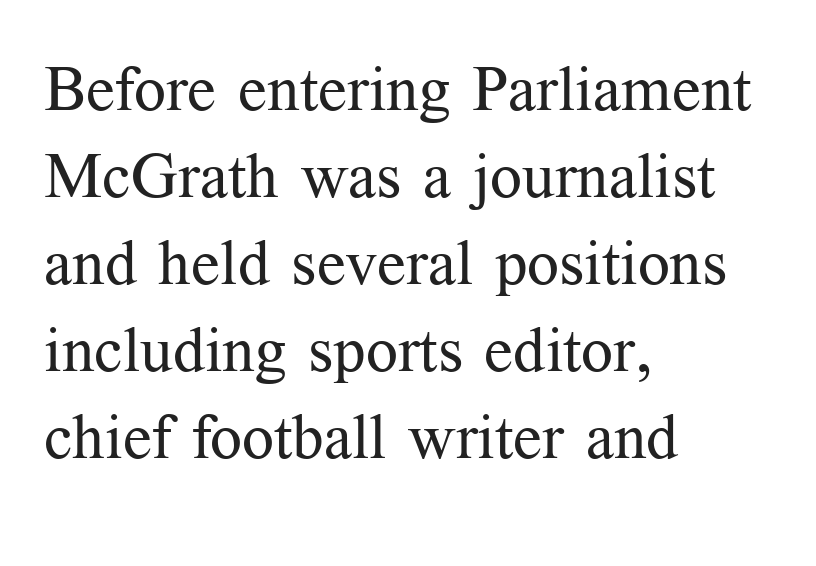
A classic flush-left, rag-right setting is used for this passage. Posture: straight, roman, zero tilt. Rows of type keep a routine distance in the vertical direction. Note the varied advance widths — an 'i' is clearly narrower than an 'm'. No chunkiness to these letters — they're not bold. Classification — serif.
